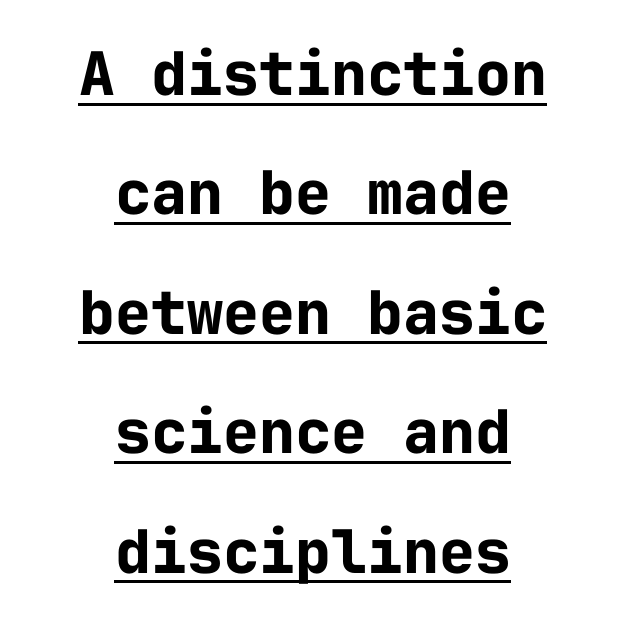
Q: Is the text bold? A: Yes.
Q: Is the text italic (slanted)? A: No, it is upright.
Q: Is the typeface a serif or a sans-serif typeface? A: Sans-serif.
Q: Is the text underlined? A: Yes.
Q: How is the paragraph aligned? A: Centered.
Q: Is the spacing between letters normal or unusually wide? A: Normal.
Q: Is the spacing between lines tight, normal or loose? A: Loose.
Q: Width (condensed, normal, or wide)? A: Normal.
Q: Stroke contrast? A: Low.
Q: x-height? A: Medium.
Q: Monospaced? A: Yes.
